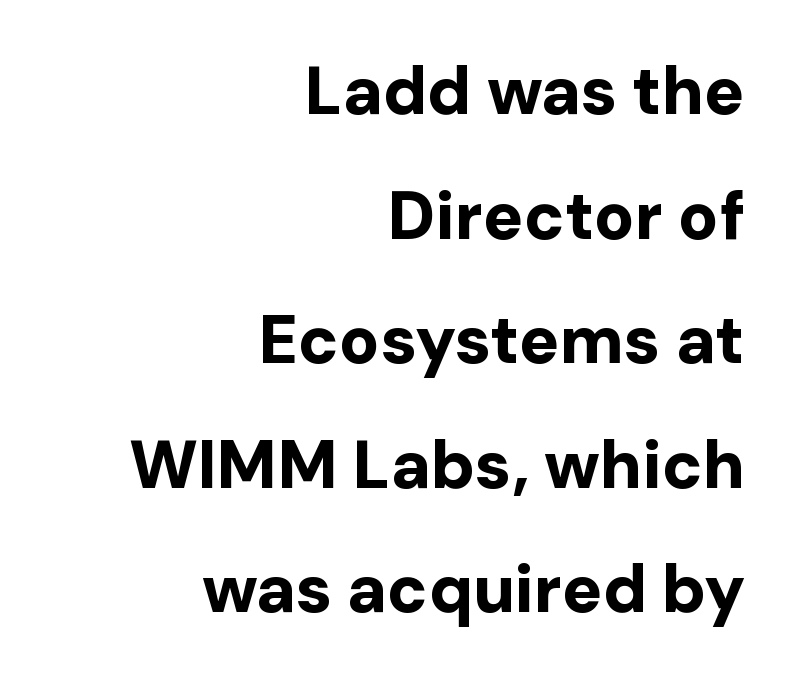
What kind of face is this? One without serifs — a sans. Is the block centered? No — it sits flush against the right margin. Do the characters align in a grid? No, the font is proportional. Spacing between characters is what you'd get straight out of the box. These words are printed bold, with thick strokes throughout.
